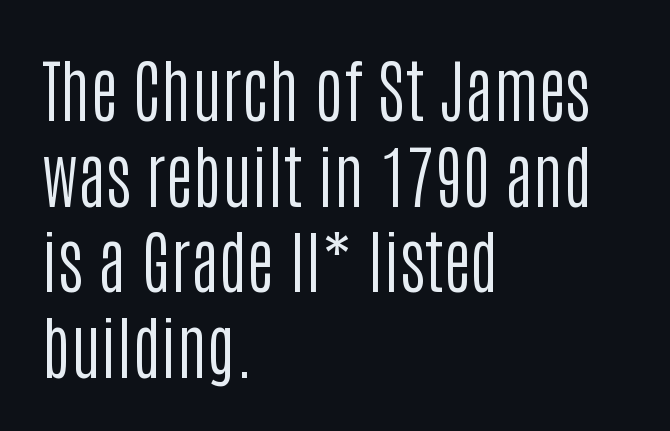
Q: Is the text bold? A: No.
Q: Is the text italic (slanted)? A: No, it is upright.
Q: Is the typeface a serif or a sans-serif typeface? A: Sans-serif.
Q: Is the text underlined? A: No.
Q: How is the paragraph aligned? A: Left-aligned.
Q: Is the spacing between letters normal or unusually wide? A: Normal.
Q: Is the spacing between lines tight, normal or loose? A: Normal.
Q: Width (condensed, normal, or wide)? A: Condensed.
Q: Stroke contrast? A: Low.
Q: x-height? A: Large.
Q: Monospaced? A: No.
